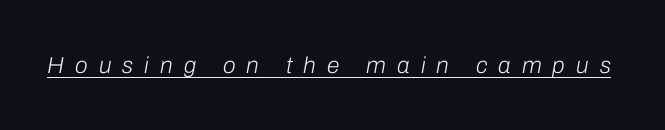
Q: Is the text bold? A: No.
Q: Is the text italic (slanted)? A: Yes, it leans right by about 10 degrees.
Q: Is the text underlined? A: Yes.
Q: Is the spacing between letters normal or unusually wide? A: Unusually wide.
